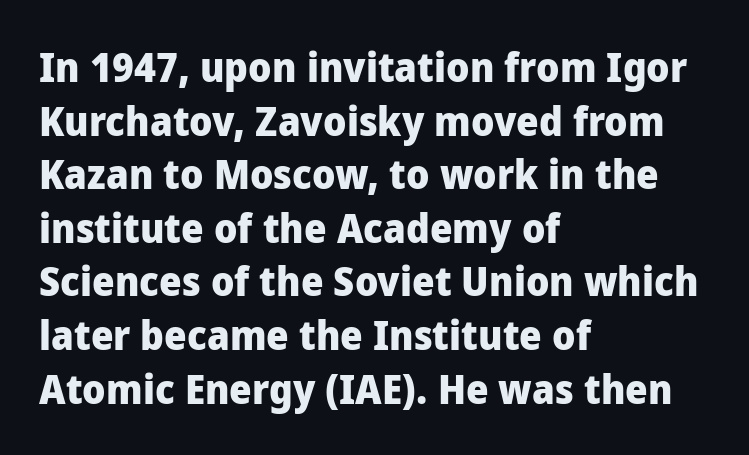
The image shows 40 px heavy sans-serif type, upright; set left-aligned, normal line spacing (1.34x), normal letter spacing, not underlined; low stroke contrast and a medium x-height.
